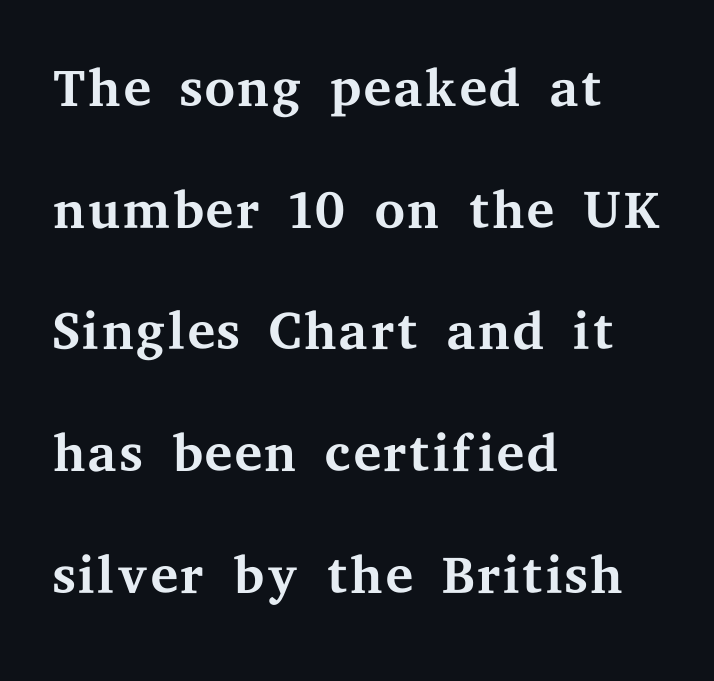
Q: Is the text bold? A: No.
Q: Is the text italic (slanted)? A: No, it is upright.
Q: Is the typeface a serif or a sans-serif typeface? A: Serif.
Q: Is the text underlined? A: No.
Q: How is the paragraph aligned? A: Left-aligned.
Q: Is the spacing between letters normal or unusually wide? A: Normal.
Q: Is the spacing between lines tight, normal or loose? A: Normal.
Q: Width (condensed, normal, or wide)? A: Wide.
Q: Stroke contrast? A: Medium.
Q: x-height? A: Medium.
Q: Monospaced? A: No.
